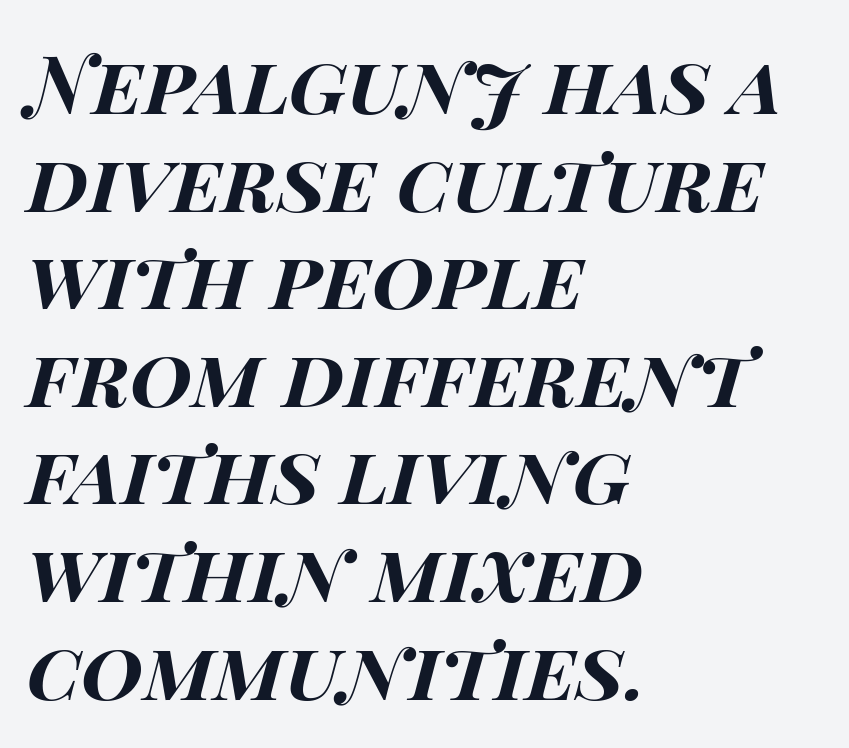
{"italic": "yes", "lean": "right", "slant_degrees": 14, "bold": "yes", "weight": "bold", "width": "wide", "stroke_contrast": "high", "x_height": "large", "monospaced": "no", "underline": "no", "align": "left", "line_spacing_ratio": 1.22, "letter_spacing": "normal", "letter_spacing_em": 0.0, "glyph_px": 80}
